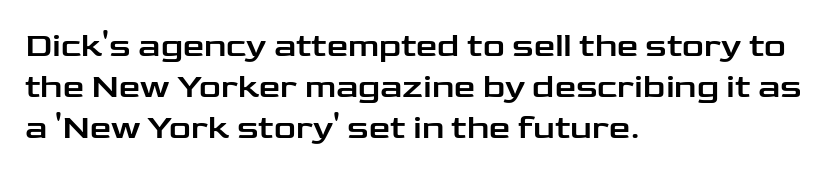
Q: Is the text italic (slanted)? A: No, it is upright.
Q: Is the typeface a serif or a sans-serif typeface? A: Sans-serif.
Q: Is the text underlined? A: No.
Q: How is the paragraph aligned? A: Left-aligned.
Q: Is the spacing between letters normal or unusually wide? A: Normal.
Q: Width (condensed, normal, or wide)? A: Wide.
Q: Stroke contrast? A: Low.
Q: x-height? A: Medium.
Q: Monospaced? A: No.
